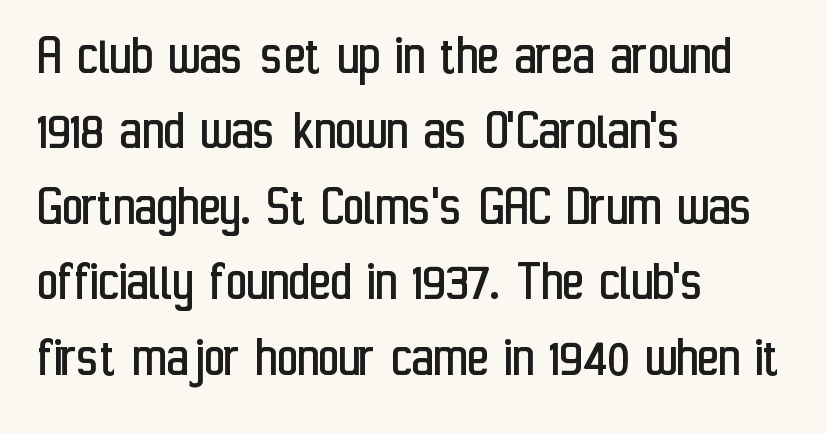
The image shows 58 px regular-weight, condensed sans-serif type, upright; set left-aligned, normal line spacing (1.3x), normal letter spacing, not underlined; low stroke contrast and a medium x-height.
